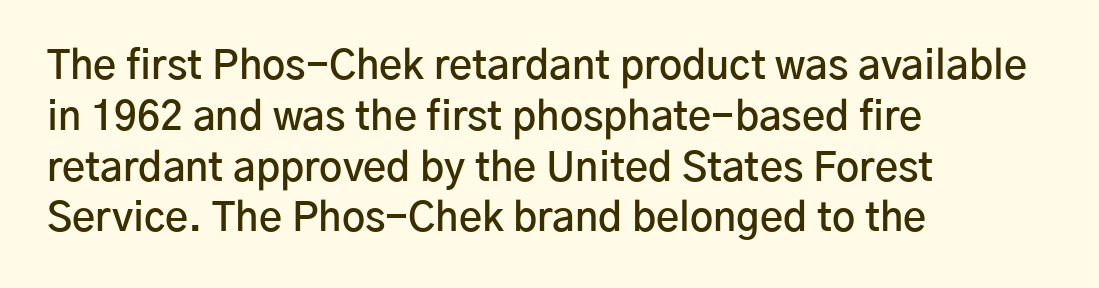
{"serif": "no", "italic": "no", "bold": "semi", "weight": "semibold", "width": "normal", "stroke_contrast": "low", "x_height": "medium", "monospaced": "no", "underline": "no", "align": "left", "line_spacing": "normal", "line_spacing_ratio": 1.27, "letter_spacing": "normal", "letter_spacing_em": 0.0, "glyph_px": 40}
